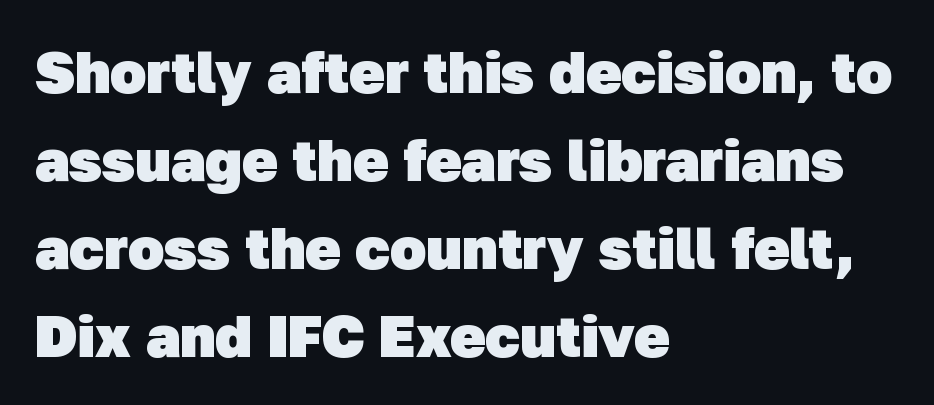
{"serif": "no", "bold": "yes", "weight": "heavy", "width": "normal", "stroke_contrast": "low", "x_height": "medium", "monospaced": "no", "underline": "no", "align": "left", "line_spacing": "normal", "line_spacing_ratio": 1.49, "letter_spacing": "normal", "letter_spacing_em": 0.0, "glyph_px": 59}
